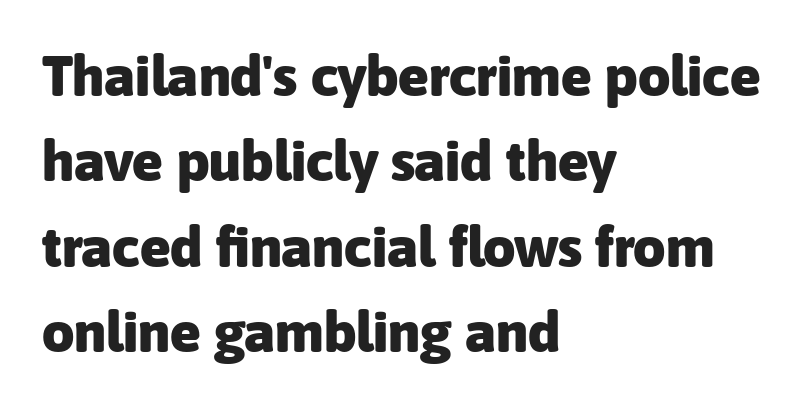
{"serif": "no", "italic": "no", "bold": "yes", "weight": "heavy", "width": "normal", "stroke_contrast": "low", "x_height": "medium", "monospaced": "no", "underline": "no", "align": "left", "line_spacing": "normal", "line_spacing_ratio": 1.5, "letter_spacing": "normal", "letter_spacing_em": 0.0, "glyph_px": 57}
